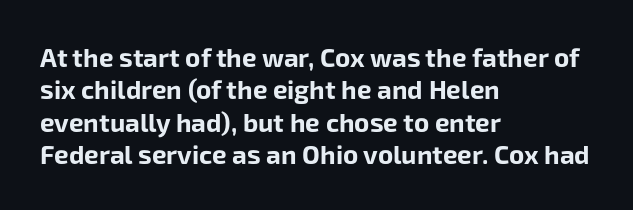
{"italic": "no", "bold": "yes", "underline": "no", "align": "left", "line_spacing": "normal", "line_spacing_ratio": 1.25, "letter_spacing": "normal", "letter_spacing_em": 0.0, "glyph_px": 26}
